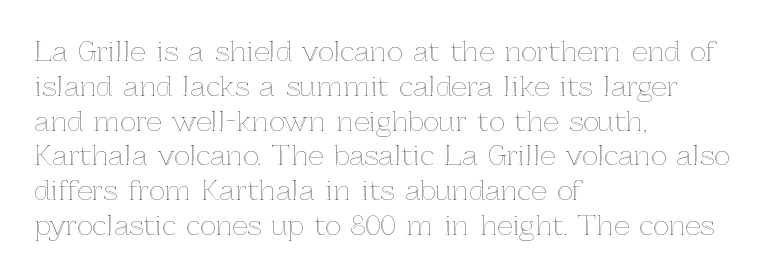
Q: Is the text italic (slanted)? A: No, it is upright.
Q: Is the text underlined? A: No.
Q: How is the paragraph aligned? A: Left-aligned.
Q: Is the spacing between letters normal or unusually wide? A: Normal.
Q: Is the spacing between lines tight, normal or loose? A: Normal.
